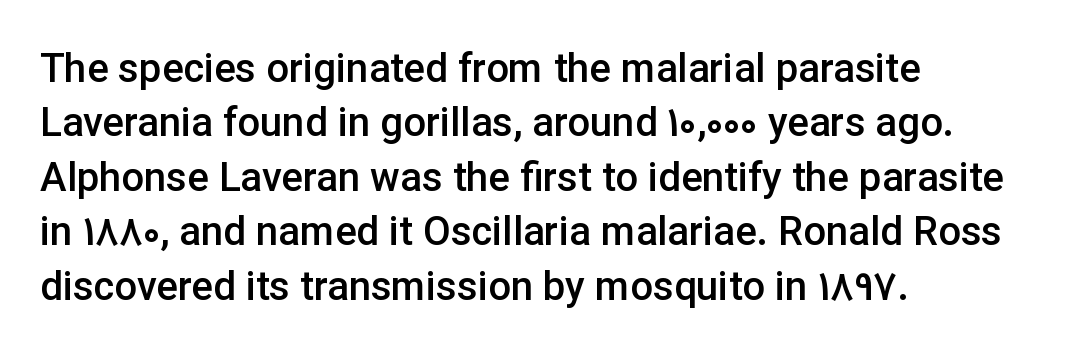
{"serif": "no", "italic": "no", "bold": "semi", "weight": "semibold", "width": "normal", "stroke_contrast": "low", "x_height": "medium", "monospaced": "no", "underline": "no", "align": "left", "line_spacing": "normal", "line_spacing_ratio": 1.36, "letter_spacing": "normal", "letter_spacing_em": 0.0, "glyph_px": 40}
